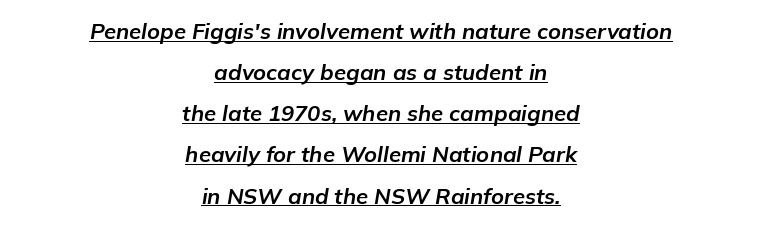
Q: Is the text bold? A: Yes.
Q: Is the text italic (slanted)? A: Yes, it leans right by about 9 degrees.
Q: Is the text underlined? A: Yes.
Q: How is the paragraph aligned? A: Centered.
Q: Is the spacing between letters normal or unusually wide? A: Normal.
